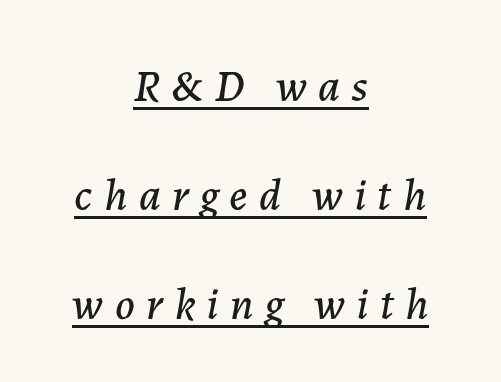
Think of a printed novel: that variable character pitch is what you see here. Where is the straight margin? There isn't one; the lines are centered. The lines are spread far apart with generous leading. Observe the lean: these are italic letterforms.
